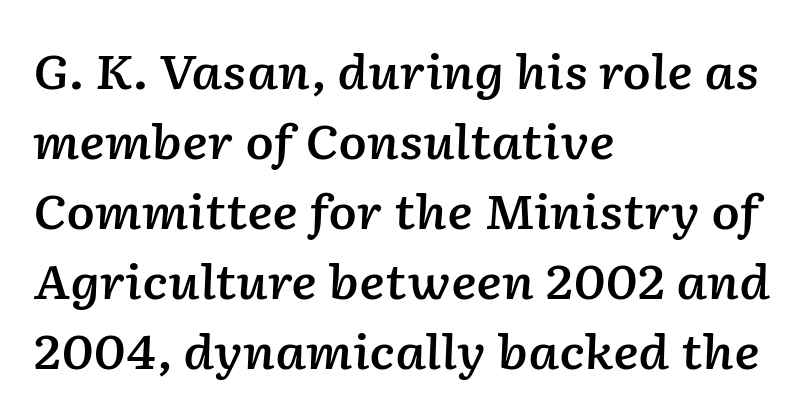
Is this a fixed-width face? No — the glyphs have proportional, varying widths. Regarding leading, the lines here are spaced in the standard way. Typographic density is moderately raised because the face is semibold. This sample uses an oblique cut, with every glyph tilted off the vertical.
